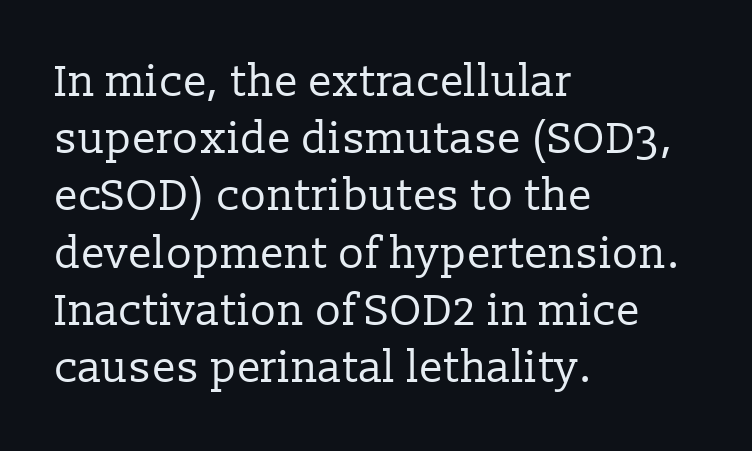
Ink coverage per letter is moderate at most. A typesetter would mark this as roman, not italic. The gaps between neighbouring characters are ordinary and unremarkable. Regarding leading, the lines here are spaced in the standard way. Is this a sans? No — the strokes have serifs. Lines of text with bare space underneath.
